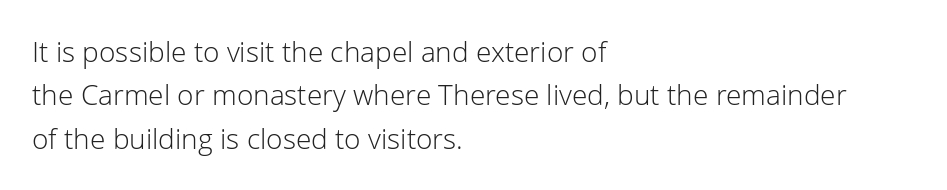
The image shows 28 px light sans-serif type, upright; set left-aligned, normal line spacing (1.55x), normal letter spacing, not underlined; low stroke contrast and a medium x-height.
